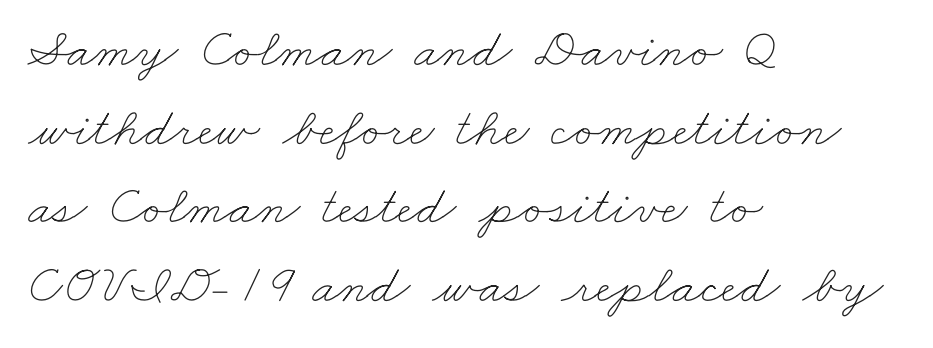
Q: Is the text bold? A: No.
Q: Is the text underlined? A: No.
Q: How is the paragraph aligned? A: Left-aligned.
Q: Is the spacing between letters normal or unusually wide? A: Normal.
Q: Is the spacing between lines tight, normal or loose? A: Normal.
Q: Width (condensed, normal, or wide)? A: Wide.
Q: Stroke contrast? A: Low.
Q: x-height? A: Small.
Q: Monospaced? A: No.
